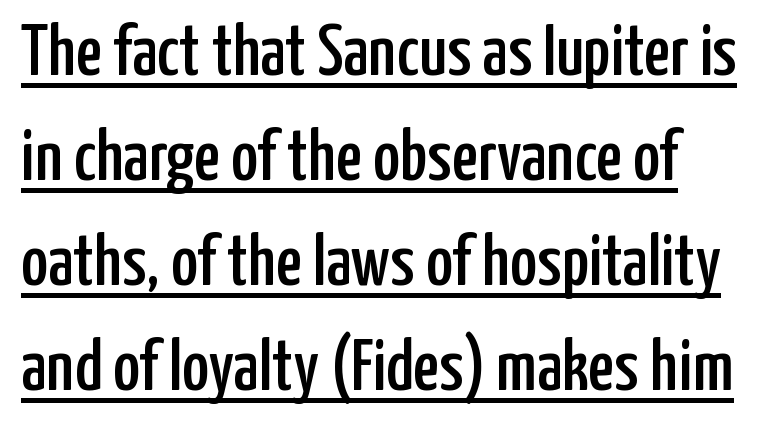
Q: Is the text italic (slanted)? A: No, it is upright.
Q: Is the typeface a serif or a sans-serif typeface? A: Sans-serif.
Q: Is the text underlined? A: Yes.
Q: How is the paragraph aligned? A: Left-aligned.
Q: Is the spacing between letters normal or unusually wide? A: Normal.
Q: Is the spacing between lines tight, normal or loose? A: Normal.
Q: Width (condensed, normal, or wide)? A: Condensed.
Q: Stroke contrast? A: Low.
Q: x-height? A: Medium.
Q: Monospaced? A: No.
